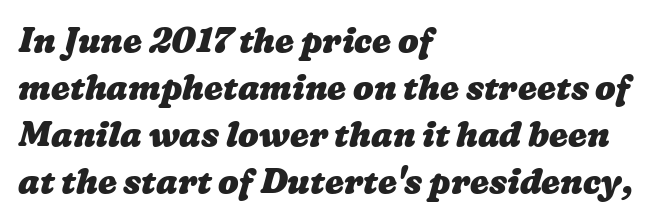
The image shows 34 px heavy, wide type; set left-aligned, normal line spacing (1.38x), normal letter spacing, not underlined; low stroke contrast and a medium x-height.
